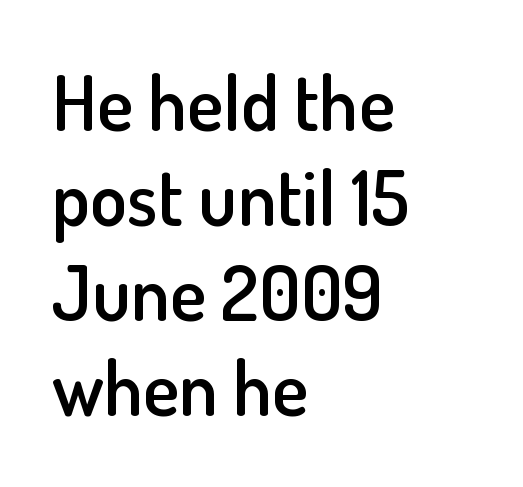
The image shows 76 px semibold sans-serif type, upright; set left-aligned, normal line spacing (1.25x), normal letter spacing, not underlined; low stroke contrast and a small x-height.
